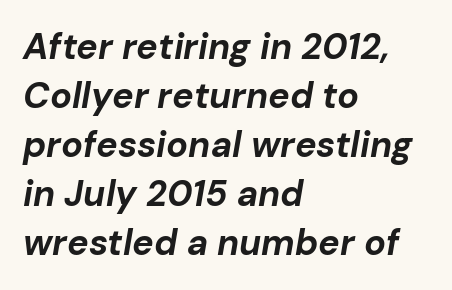
Q: Is the text bold? A: Yes.
Q: Is the text italic (slanted)? A: Yes, it leans right by about 10 degrees.
Q: Is the text underlined? A: No.
Q: How is the paragraph aligned? A: Left-aligned.
Q: Is the spacing between letters normal or unusually wide? A: Normal.
Q: Is the spacing between lines tight, normal or loose? A: Normal.
Q: Width (condensed, normal, or wide)? A: Normal.
Q: Stroke contrast? A: Low.
Q: x-height? A: Medium.
Q: Monospaced? A: No.
